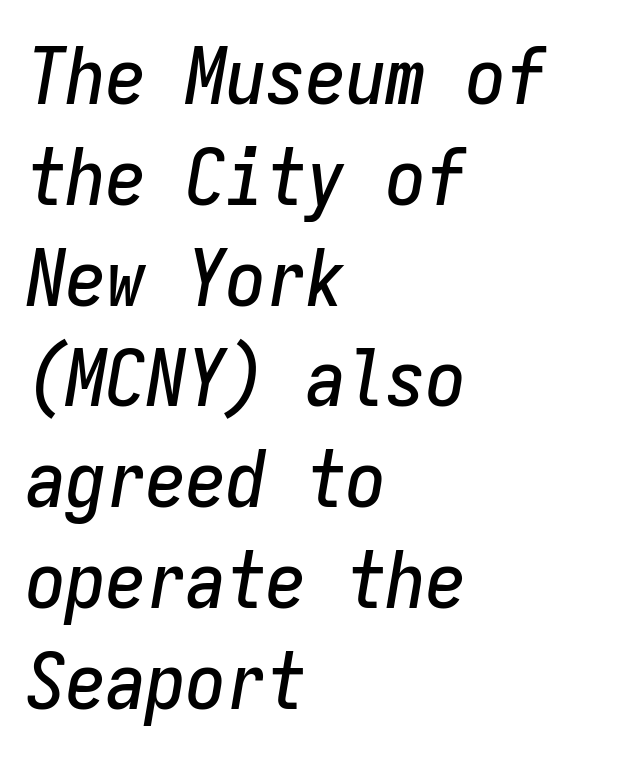
Any mark beneath the type? The region is blank. Quick note: interline space is typical. Notice how the passage keeps a crisp vertical edge on the left only. Compared with ordinary roman type, these characters are visibly tilted.
